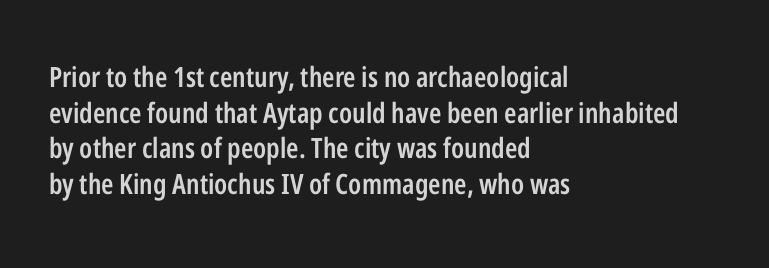
{"serif": "no", "italic": "no", "bold": "semi", "weight": "semibold", "width": "condensed", "stroke_contrast": "low", "x_height": "medium", "monospaced": "no", "underline": "no", "align": "left", "line_spacing": "normal", "line_spacing_ratio": 1.27, "letter_spacing": "normal", "letter_spacing_em": 0.0, "glyph_px": 28}
